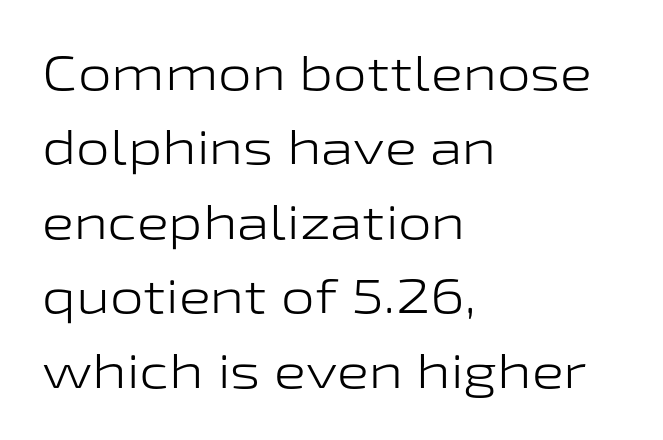
Stems and bowls with no extra thickness — not bold. Regarding serifs, this sample does without them. The typography opts for an upright posture over an oblique one. Horizontal alignment here is leftward, the default for most running prose. Whoever set this chose a conventional vertical rhythm. Spacing verdict: proportional, widths tailored to each character.
